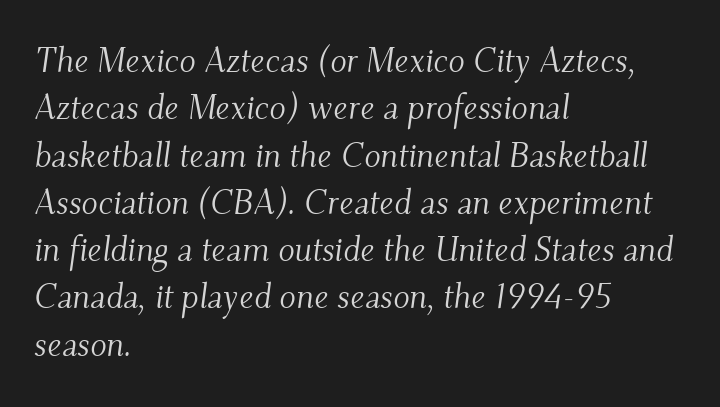
The image shows 34 px light serif type, italic (leaning right); set left-aligned, normal line spacing (1.39x), normal letter spacing, not underlined; medium stroke contrast and a small x-height.
